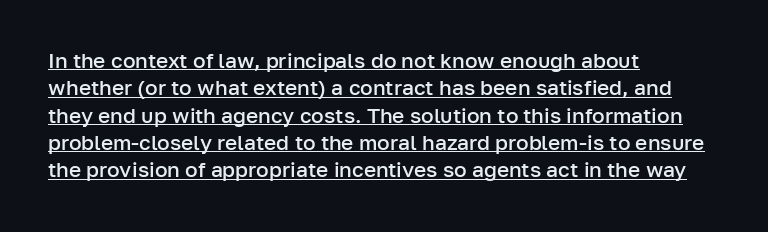
What weight is shown? A semibold, between regular and bold. Summary of vertical rhythm: regular, with standard interline spacing. Horizontal alignment here is leftward, the default for most running prose. Caption: lettering with a line underneath. Ascenders rise straight up at ninety degrees. Look at the tracking — it's just the regular setting, nothing added.
